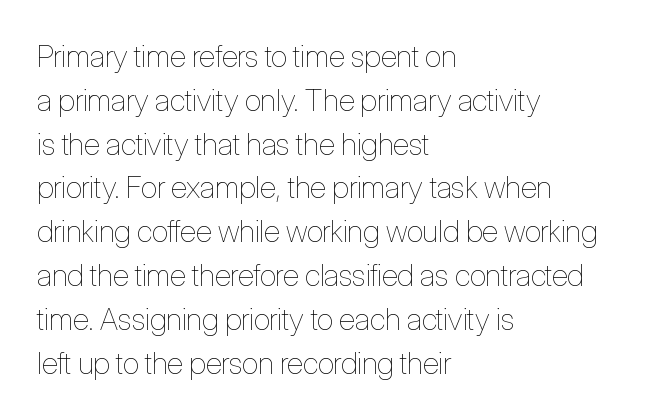
Underline: absent. Spacing verdict: proportional, widths tailored to each character. Each stroke keeps to a modest, everyday thickness or less. Posture: vertical. Horizontal bands of white between lines are of average thickness.
